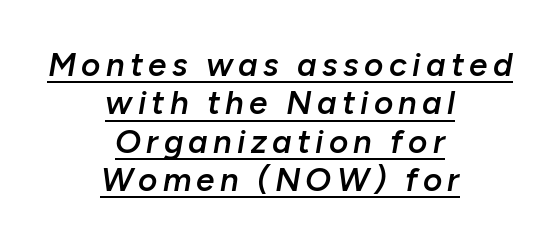
The letters advance in unequal steps, a hallmark of proportional type. Bold? Not quite — semibold, heavier than regular but stopping short. Each line is balanced around a shared central axis. The whole block is typeset with a tilt.
